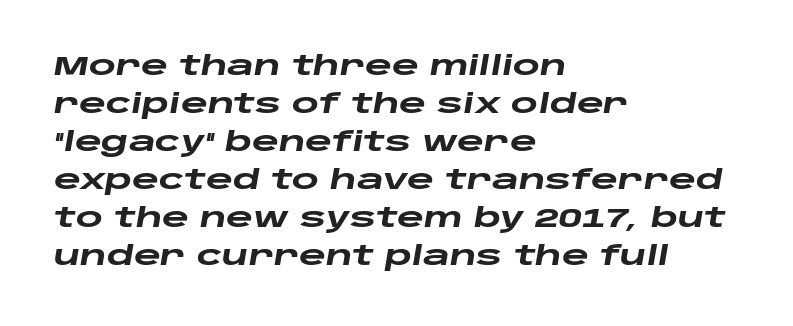
The image shows 26 px bold type, italic (leaning right); set left-aligned, normal line spacing (1.46x), normal letter spacing, not underlined.
